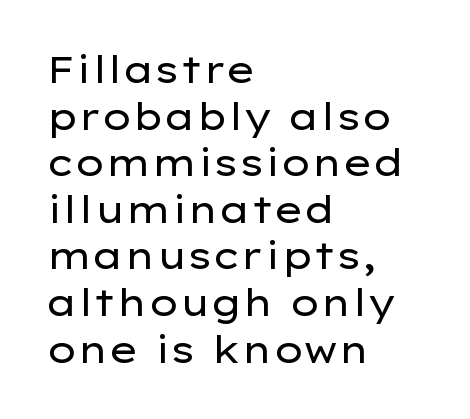
The image shows 37 px regular-weight, wide sans-serif type, upright; set left-aligned, normal line spacing (1.26x), normal letter spacing, not underlined; low stroke contrast and a medium x-height.
